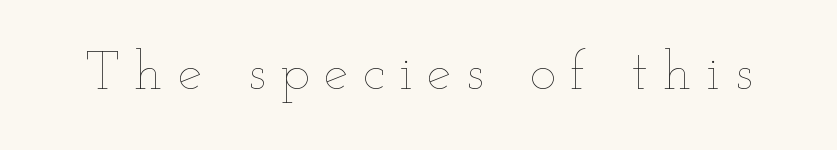
Q: Is the text bold? A: No.
Q: Is the text italic (slanted)? A: No, it is upright.
Q: Is the text underlined? A: No.
Q: Is the spacing between letters normal or unusually wide? A: Unusually wide.
Q: Width (condensed, normal, or wide)? A: Wide.
Q: Stroke contrast? A: Low.
Q: x-height? A: Small.
Q: Monospaced? A: No.
